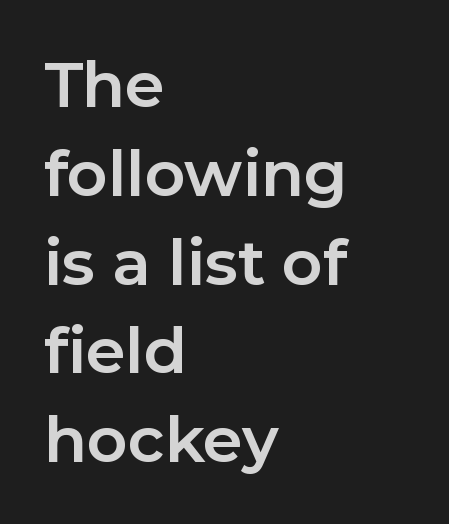
{"serif": "no", "italic": "no", "bold": "yes", "weight": "bold", "width": "normal", "stroke_contrast": "low", "x_height": "medium", "monospaced": "no", "underline": "no", "align": "left", "line_spacing": "normal", "line_spacing_ratio": 1.41, "letter_spacing": "normal", "letter_spacing_em": 0.0, "glyph_px": 63}
